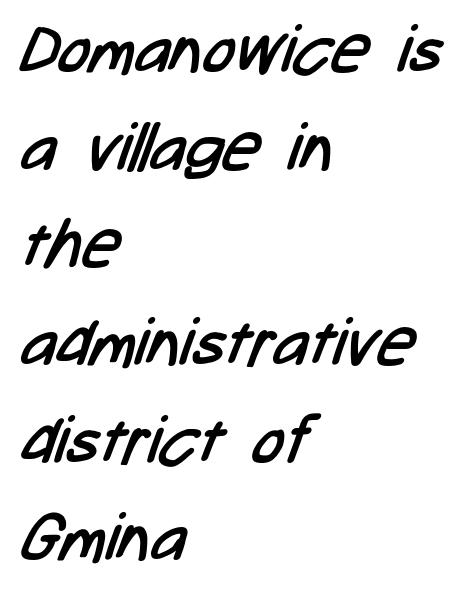
The rendering uses natural spacing where letterforms have individual widths. Does extra space separate the letters? No, they use regular spacing. Is the type heavy? It reads as light-to-regular instead. The face used here is a sans, in the tradition of grotesques and geometrics. Every row of glyphs begins at an identical x-position on the left.
